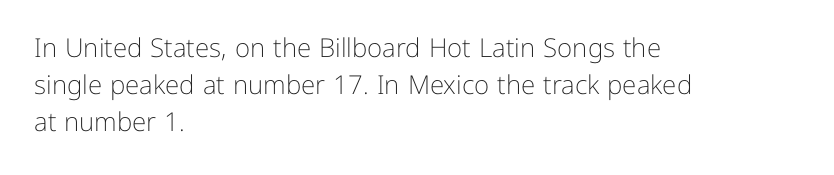
The image shows 26 px text type, upright; set left-aligned, normal line spacing (1.42x), normal letter spacing, not underlined.
